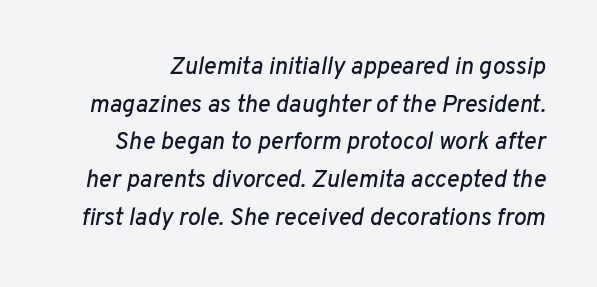
The image shows 24 px text type, italic (leaning right); set normal line spacing (1.57x), normal letter spacing, not underlined.
